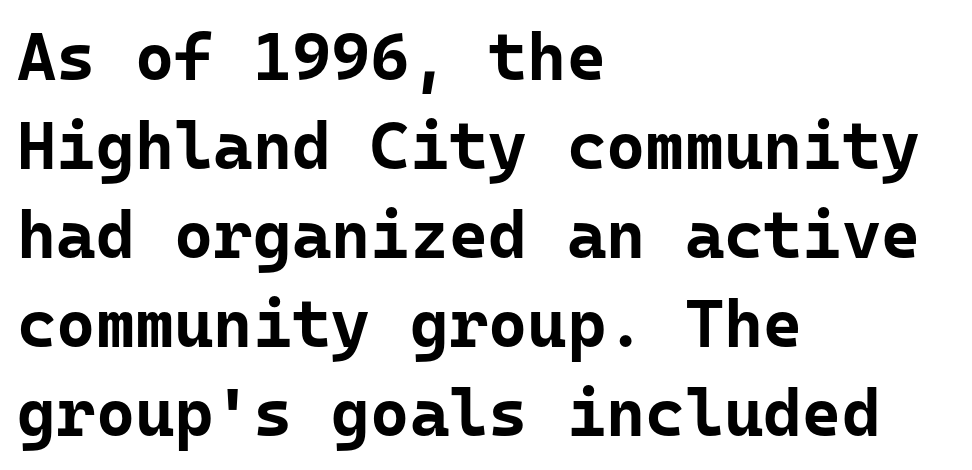
The image shows 67 px bold sans-serif type, upright, monospaced; set left-aligned, normal line spacing (1.33x), normal letter spacing, not underlined; low stroke contrast and a medium x-height.
